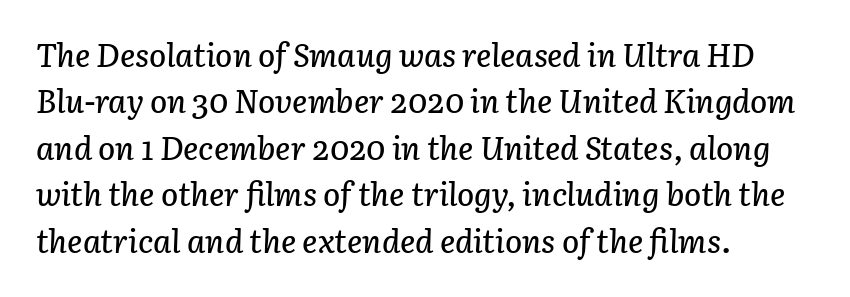
{"italic": "yes", "lean": "right", "slant_degrees": 3, "width": "normal", "stroke_contrast": "low", "x_height": "medium", "monospaced": "no", "underline": "no", "align": "left", "line_spacing": "normal", "line_spacing_ratio": 1.45, "letter_spacing": "normal", "letter_spacing_em": 0.0, "glyph_px": 32}
